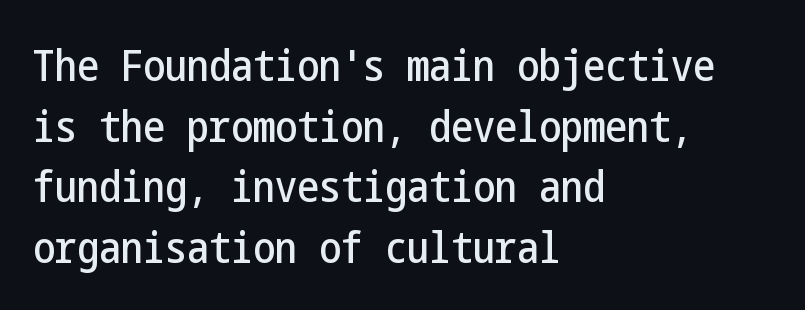
{"serif": "no", "italic": "no", "width": "condensed", "stroke_contrast": "low", "x_height": "medium", "underline": "no", "align": "left", "line_spacing": "normal", "line_spacing_ratio": 1.38, "letter_spacing": "normal", "letter_spacing_em": 0.0, "glyph_px": 44}
